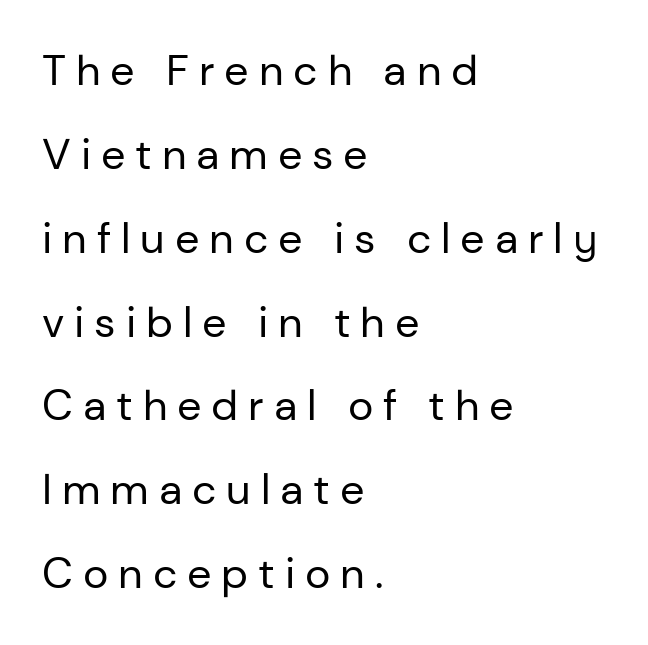
No feet cap the strokes, marking this as sans-serif type. If you drew a line through each stem, it would be perfectly vertical. Loosely led — the rows are spread out. All the whitespace from short lines collects on the right. Is this a fixed-width face? No — the glyphs have proportional, varying widths.
